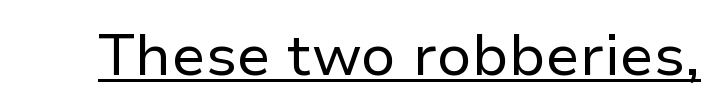
The image shows 58 px regular-weight sans-serif type, upright; set normal letter spacing, underlined; low stroke contrast and a medium x-height.
